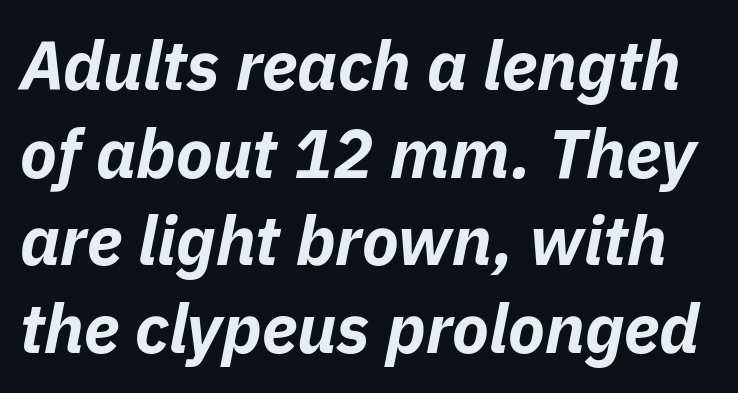
The image shows 68 px bold type, italic (leaning right); set normal line spacing (1.29x), normal letter spacing, not underlined; low stroke contrast and a medium x-height.
